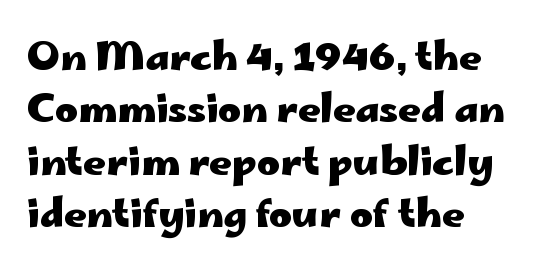
Q: Is the text bold? A: Yes.
Q: Is the text italic (slanted)? A: No, it is upright.
Q: Is the typeface a serif or a sans-serif typeface? A: Sans-serif.
Q: Is the text underlined? A: No.
Q: How is the paragraph aligned? A: Left-aligned.
Q: Is the spacing between letters normal or unusually wide? A: Normal.
Q: Is the spacing between lines tight, normal or loose? A: Normal.
Q: Width (condensed, normal, or wide)? A: Wide.
Q: Stroke contrast? A: Low.
Q: x-height? A: Small.
Q: Monospaced? A: No.
